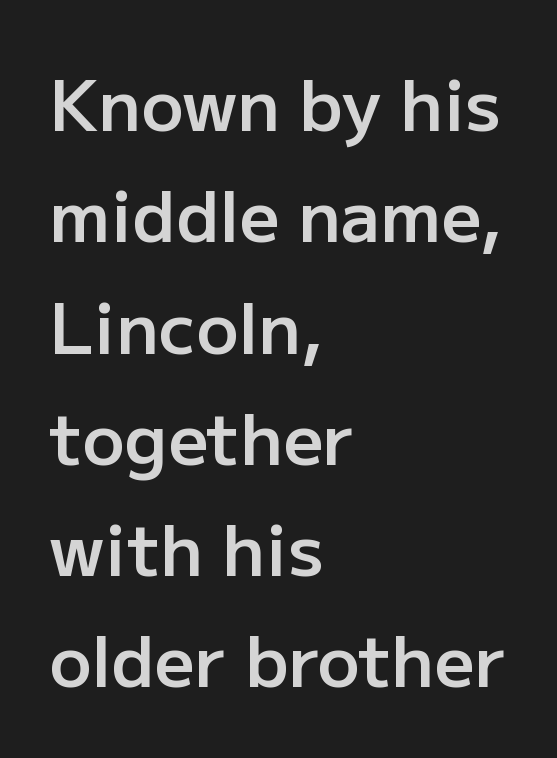
Q: Is the text bold? A: Semi-bold.
Q: Is the text italic (slanted)? A: No, it is upright.
Q: Is the typeface a serif or a sans-serif typeface? A: Sans-serif.
Q: Is the text underlined? A: No.
Q: How is the paragraph aligned? A: Left-aligned.
Q: Is the spacing between letters normal or unusually wide? A: Normal.
Q: Is the spacing between lines tight, normal or loose? A: Normal.
Q: Width (condensed, normal, or wide)? A: Normal.
Q: Stroke contrast? A: Low.
Q: x-height? A: Medium.
Q: Monospaced? A: No.
